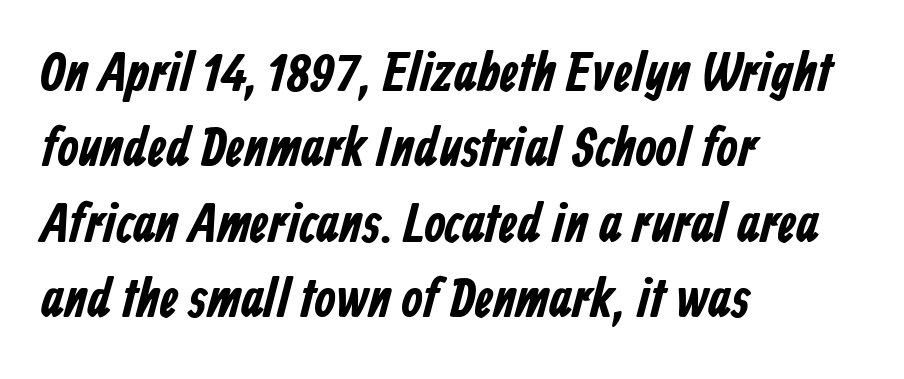
{"serif": "no", "bold": "yes", "weight": "bold", "width": "condensed", "stroke_contrast": "low", "x_height": "medium", "monospaced": "no", "underline": "no", "align": "left", "line_spacing": "normal", "line_spacing_ratio": 1.37, "letter_spacing": "normal", "letter_spacing_em": 0.0, "glyph_px": 55}
